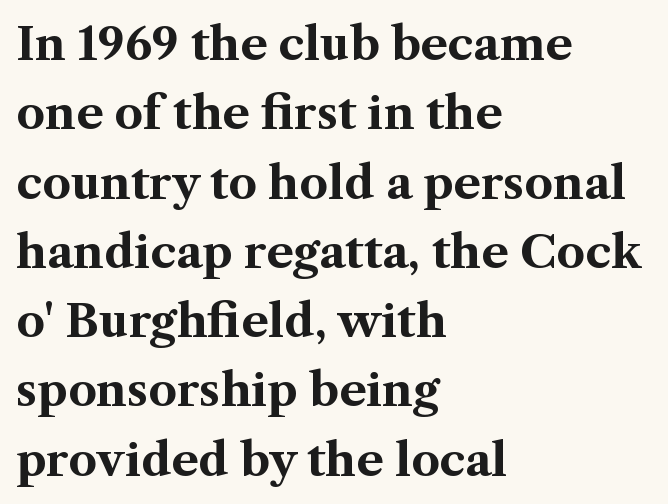
The image shows 45 px bold serif type, upright; set left-aligned, normal line spacing (1.54x), normal letter spacing, not underlined; medium stroke contrast and a medium x-height.
